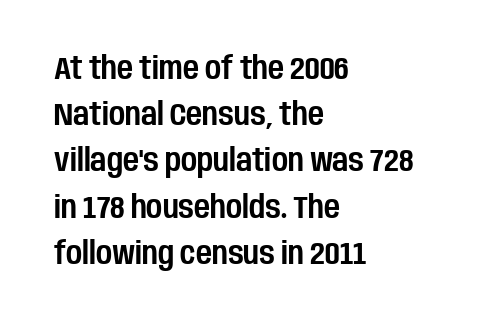
The image shows 31 px condensed sans-serif type, upright; set left-aligned, normal line spacing (1.49x), normal letter spacing, not underlined; low stroke contrast and a large x-height.
